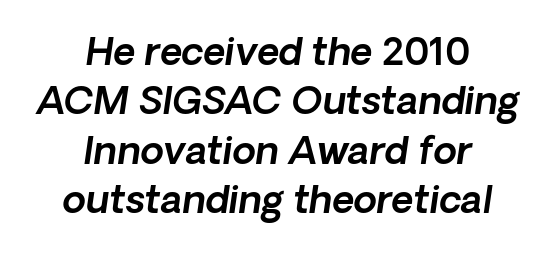
Q: Is the typeface a serif or a sans-serif typeface? A: Sans-serif.
Q: Is the text underlined? A: No.
Q: How is the paragraph aligned? A: Centered.
Q: Is the spacing between letters normal or unusually wide? A: Normal.
Q: Is the spacing between lines tight, normal or loose? A: Normal.
Q: Width (condensed, normal, or wide)? A: Normal.
Q: x-height? A: Medium.
Q: Monospaced? A: No.
